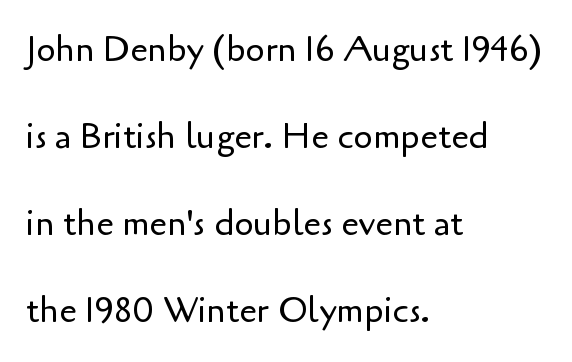
Q: Is the text bold? A: No.
Q: Is the text italic (slanted)? A: No, it is upright.
Q: Is the typeface a serif or a sans-serif typeface? A: Sans-serif.
Q: Is the text underlined? A: No.
Q: How is the paragraph aligned? A: Left-aligned.
Q: Is the spacing between letters normal or unusually wide? A: Normal.
Q: Is the spacing between lines tight, normal or loose? A: Loose.
Q: Width (condensed, normal, or wide)? A: Normal.
Q: Stroke contrast? A: Low.
Q: x-height? A: Small.
Q: Monospaced? A: No.
